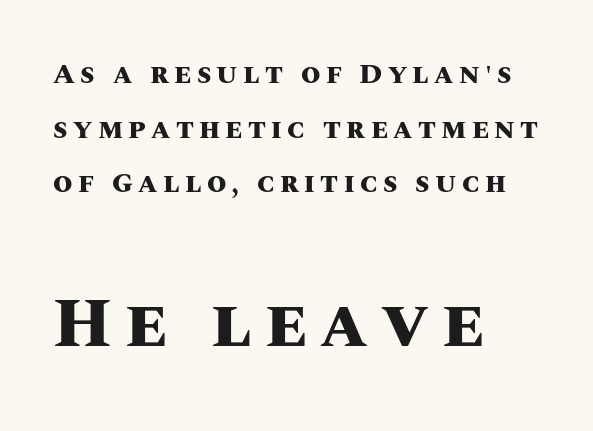
{"italic": "no", "bold": "yes", "weight": "heavy", "width": "normal", "stroke_contrast": "medium", "x_height": "large", "monospaced": "no", "underline": "no", "align": "left", "line_spacing": "loose", "line_spacing_ratio": 1.95, "larger_block": "second", "size_ratio": 2.46, "glyph_px": 69}
